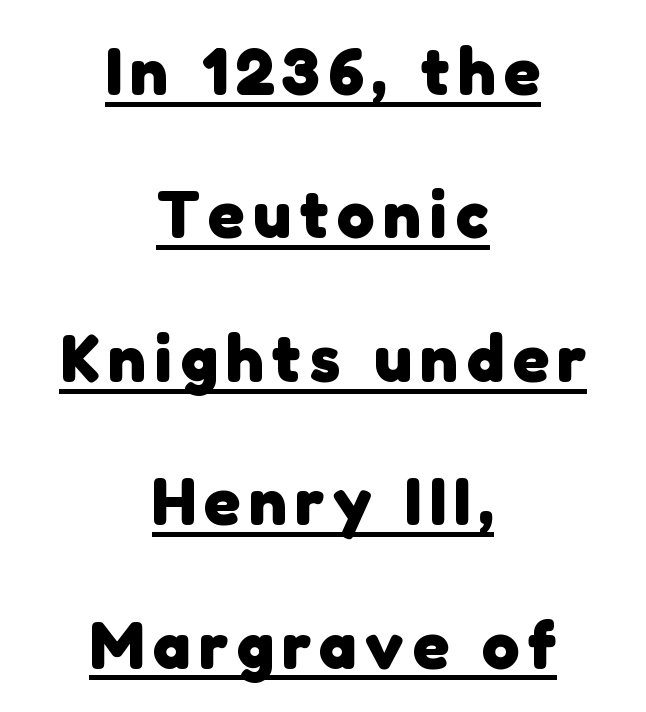
{"serif": "no", "bold": "yes", "weight": "heavy", "width": "normal", "stroke_contrast": "low", "x_height": "medium", "monospaced": "no", "underline": "yes", "align": "center", "line_spacing": "loose", "line_spacing_ratio": 2.14, "glyph_px": 67}
